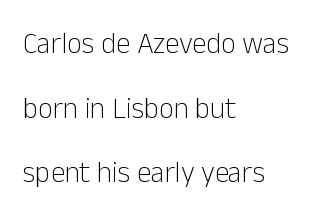
The image shows 29 px light sans-serif type, upright; set left-aligned, loose line spacing (2.23x), normal letter spacing, not underlined; low stroke contrast and a medium x-height.
